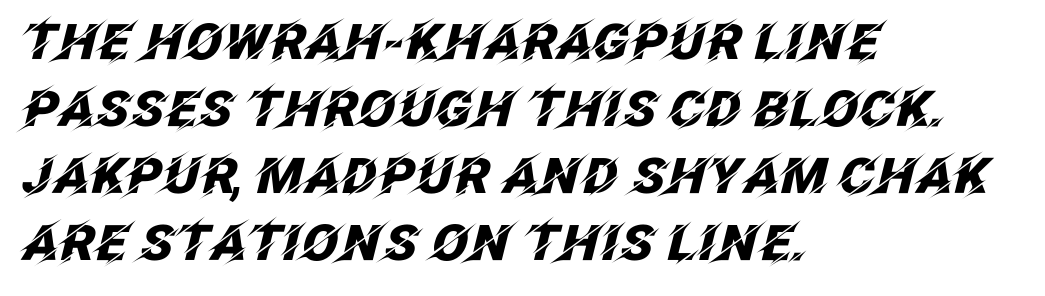
{"italic": "yes", "lean": "right", "slant_degrees": 12, "bold": "yes", "weight": "heavy", "width": "normal", "stroke_contrast": "low", "x_height": "large", "monospaced": "no", "underline": "no", "align": "left", "line_spacing": "normal", "line_spacing_ratio": 1.37, "letter_spacing": "normal", "letter_spacing_em": 0.0, "glyph_px": 49}
